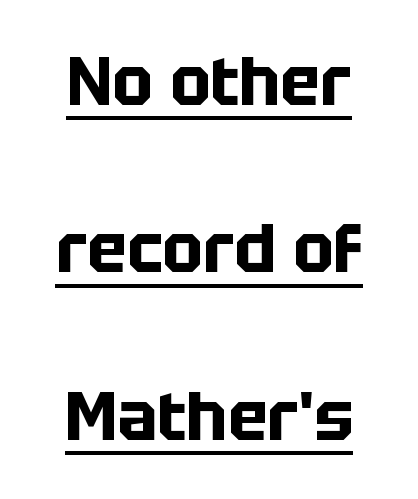
The text block is weighted toward neither margin, spreading evenly from the middle. Look at the bottom of the vertical strokes: they stop flat, with no serifs. The space between consecutive lines is lavish. The characters look thick and weighty, a clear bold.
